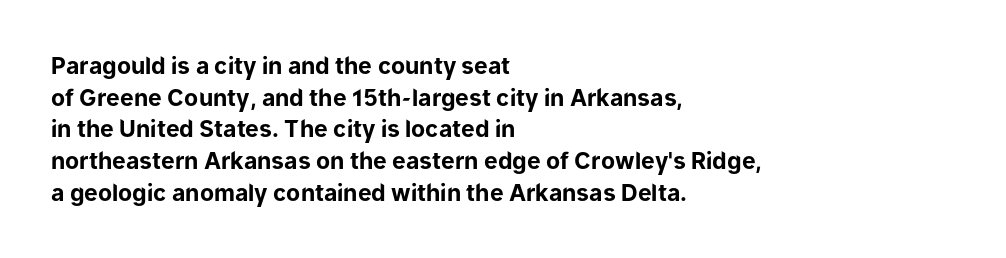
The lines are quadded left. Regular leading. Nothing unusual about the tracking: characters are spaced as the font intends. The font is running at its bold setting. Tall strokes in this sample are plumb rather than angled.
